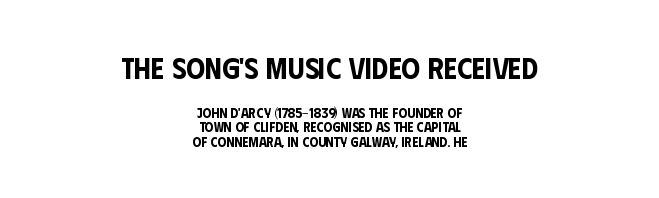
Q: Is the text italic (slanted)? A: No, it is upright.
Q: Is the typeface a serif or a sans-serif typeface? A: Sans-serif.
Q: Is the text underlined? A: No.
Q: How is the paragraph aligned? A: Centered.
Q: Is the spacing between letters normal or unusually wide? A: Normal.
Q: Is the spacing between lines tight, normal or loose? A: Tight.
Q: Which block of text is set in a larger size, the first (top) or the second (bottom)? A: The first (top) one.
Q: Width (condensed, normal, or wide)? A: Condensed.
Q: Stroke contrast? A: Low.
Q: x-height? A: Large.
Q: Monospaced? A: No.
